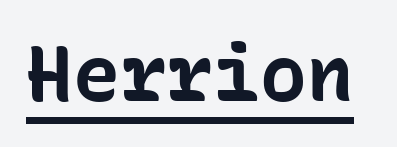
The image shows 78 px bold sans-serif type, upright, monospaced; set normal letter spacing, underlined; low stroke contrast and a medium x-height.
